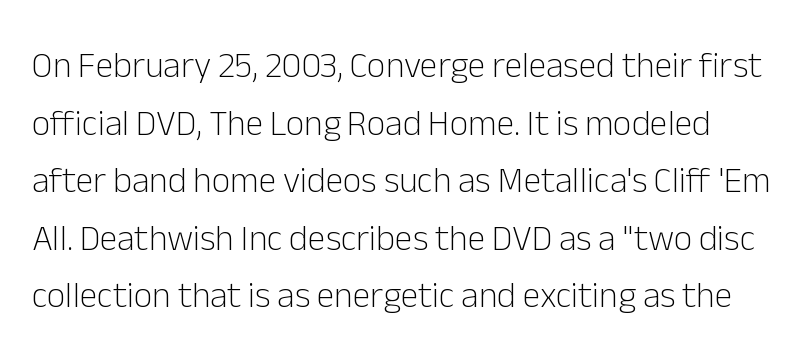
Varying glyph widths throughout — classic text-font behaviour. A normal amount of white space separates one row of letters from the next. The tracking reads as untouched default to a designer's eye. Letters rest on an invisible, unmarked baseline. You can tell from the bare stems that sans-serif type was used.
